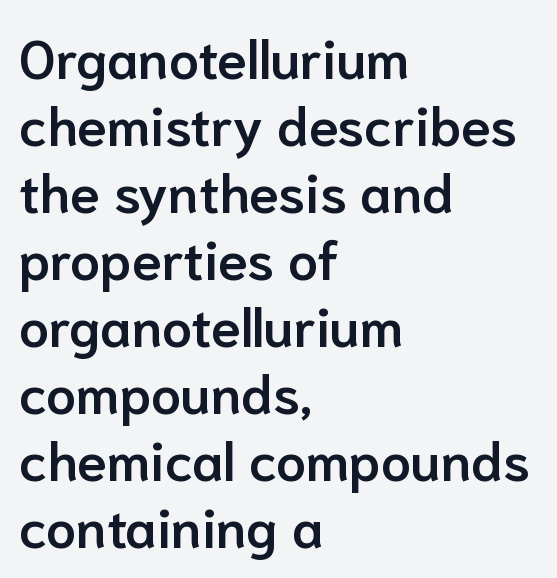
The image shows 54 px semibold sans-serif type, upright; set left-aligned, line spacing 1.24x, normal letter spacing, not underlined; low stroke contrast and a medium x-height.
